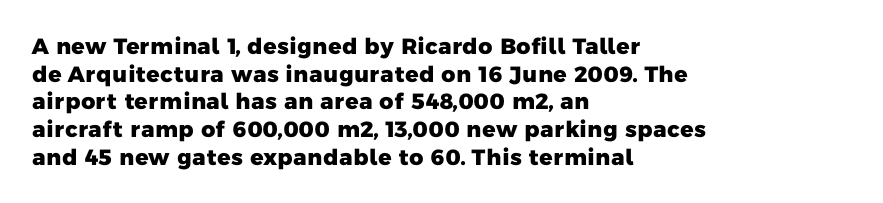
The foot of each line stays bare and open. The passage shown has conventional tracking throughout. Line spacing here is normal. A student would call this left alignment; a typographer would say flush left, rag right.
